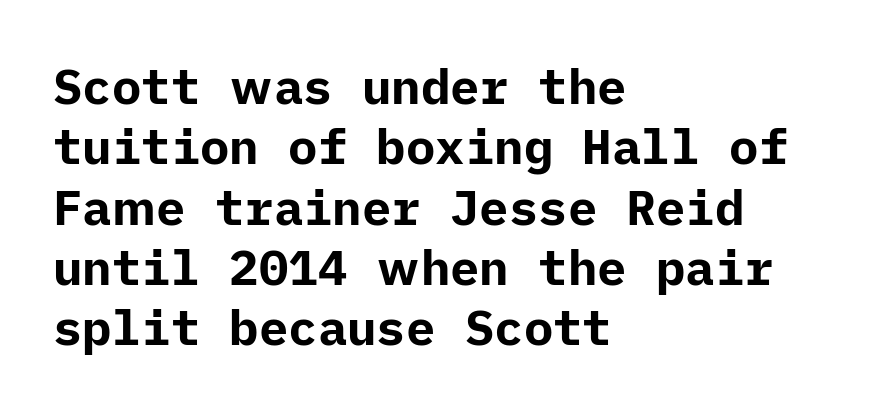
Q: Is the text bold? A: Yes.
Q: Is the text italic (slanted)? A: No, it is upright.
Q: Is the typeface a serif or a sans-serif typeface? A: Sans-serif.
Q: Is the text underlined? A: No.
Q: How is the paragraph aligned? A: Left-aligned.
Q: Is the spacing between letters normal or unusually wide? A: Normal.
Q: Width (condensed, normal, or wide)? A: Normal.
Q: Stroke contrast? A: Low.
Q: x-height? A: Medium.
